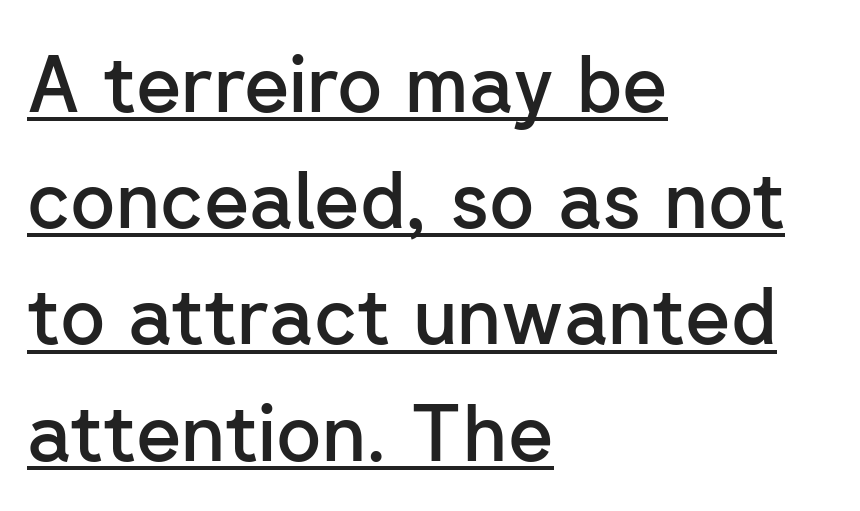
Q: Is the text bold? A: Semi-bold.
Q: Is the text italic (slanted)? A: No, it is upright.
Q: Is the typeface a serif or a sans-serif typeface? A: Sans-serif.
Q: Is the text underlined? A: Yes.
Q: How is the paragraph aligned? A: Left-aligned.
Q: Is the spacing between letters normal or unusually wide? A: Normal.
Q: Is the spacing between lines tight, normal or loose? A: Normal.
Q: Width (condensed, normal, or wide)? A: Normal.
Q: Stroke contrast? A: Low.
Q: x-height? A: Medium.
Q: Monospaced? A: No.
